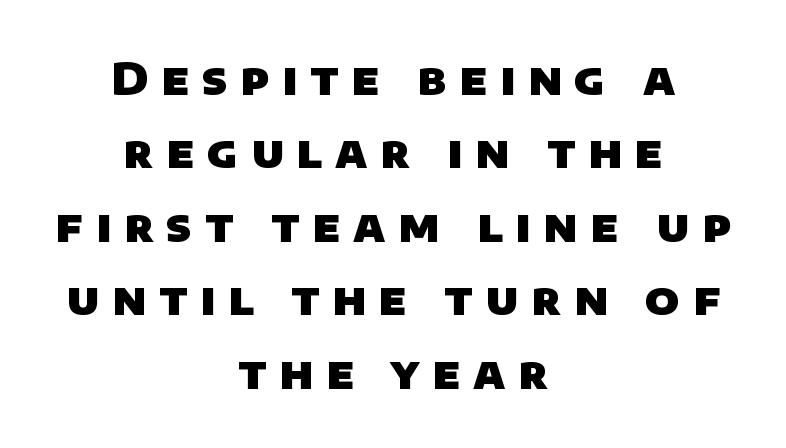
The image shows 44 px heavy sans-serif type; set centered, normal line spacing (1.67x), unusually wide letter spacing (+0.29 em), not underlined; low stroke contrast and a large x-height.
